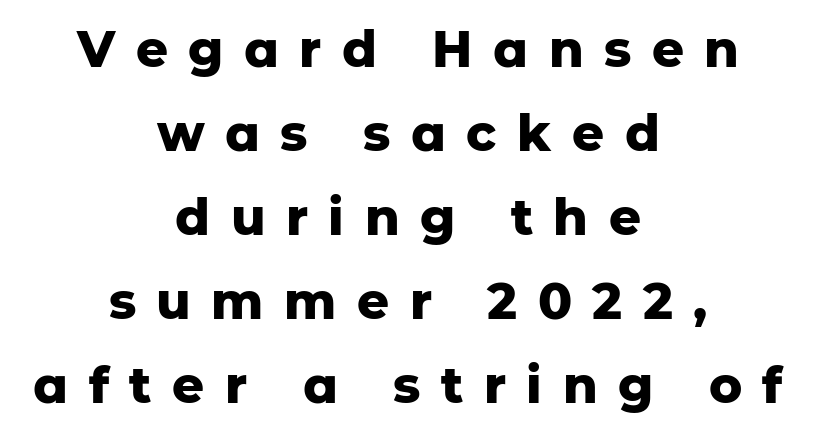
Centered paragraph, ragged on both sides. This rendering employs a face without finishing strokes, i.e., a sans-serif. Each word looks stretched out because of the extra space between its letters. Compared with typical paragraphs, the rows here are spaced about the same. Each row of text sits above clean, open space. The face used here is proportionally spaced, like ordinary book or web type.
